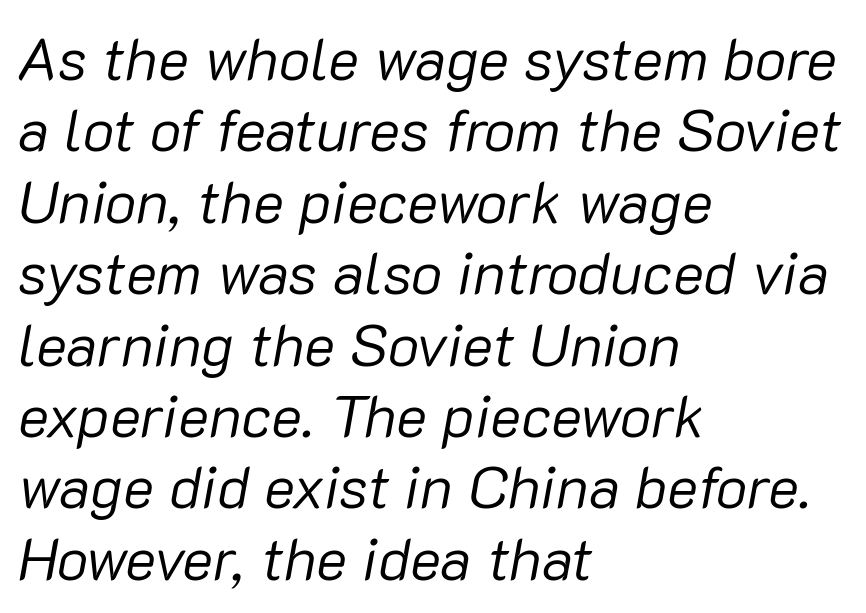
The image shows 59 px regular-weight type, italic (leaning right); set left-aligned, line spacing 1.21x, normal letter spacing, not underlined; low stroke contrast and a medium x-height.
